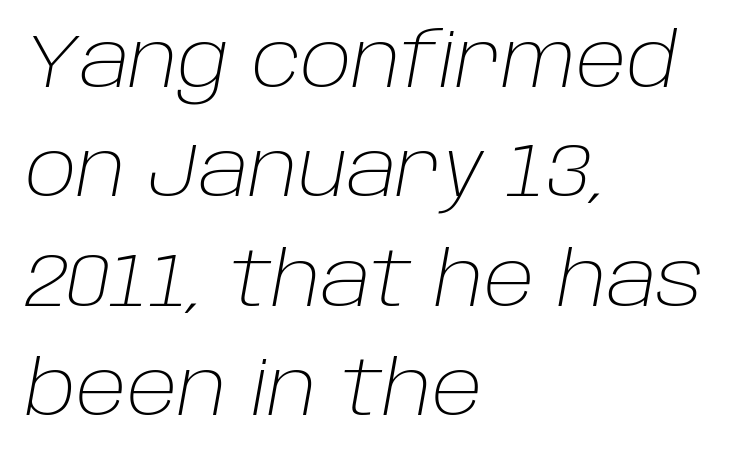
The image shows 76 px light type, italic (leaning right); set left-aligned, normal line spacing (1.44x), normal letter spacing, not underlined; low stroke contrast and a large x-height.
